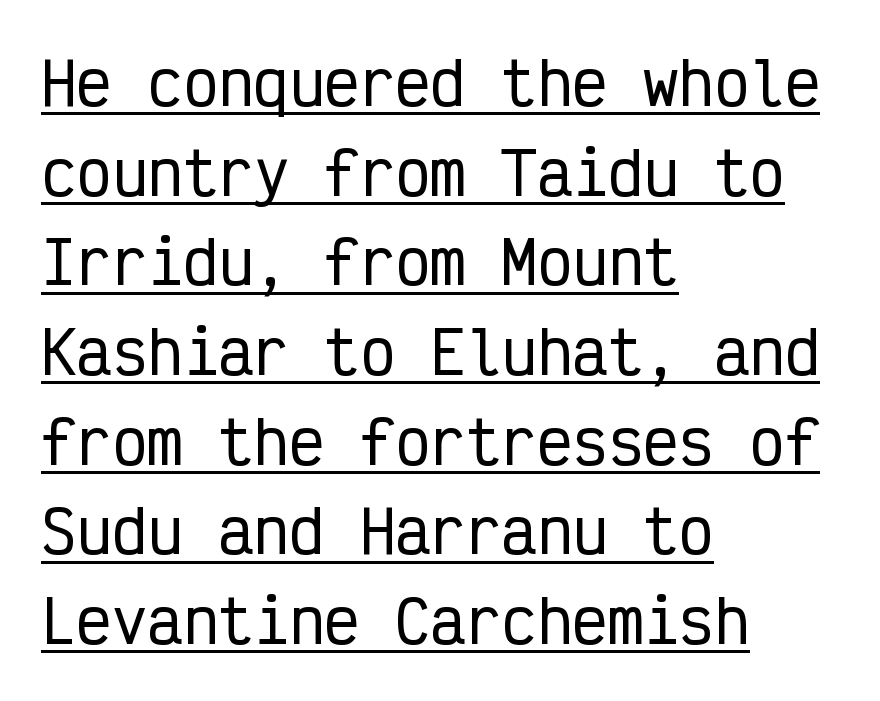
The image shows 59 px condensed sans-serif type, upright, monospaced; set left-aligned, normal line spacing (1.52x), normal letter spacing, underlined; low stroke contrast and a medium x-height.
